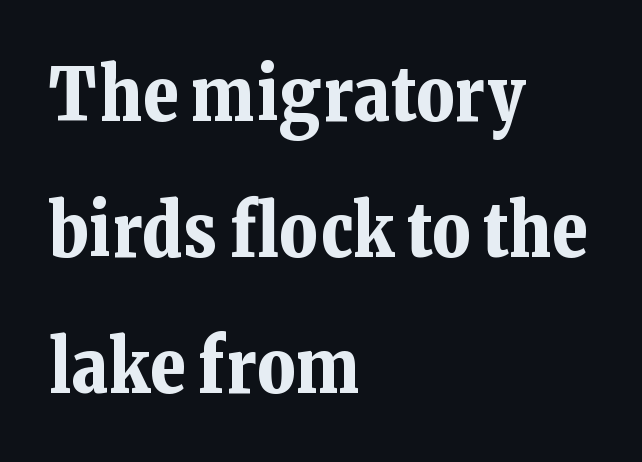
The image shows 73 px bold serif type, upright; set left-aligned, line spacing 1.86x, normal letter spacing, not underlined; low stroke contrast and a medium x-height.
